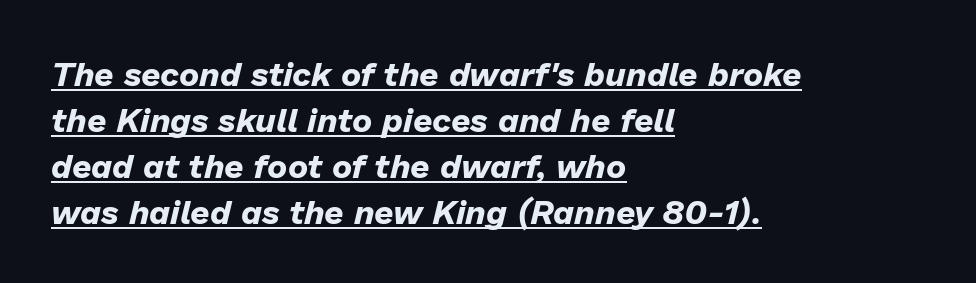
The image shows 34 px bold type, italic (leaning right); set left-aligned, normal line spacing (1.35x), normal letter spacing, underlined; low stroke contrast and a medium x-height.
